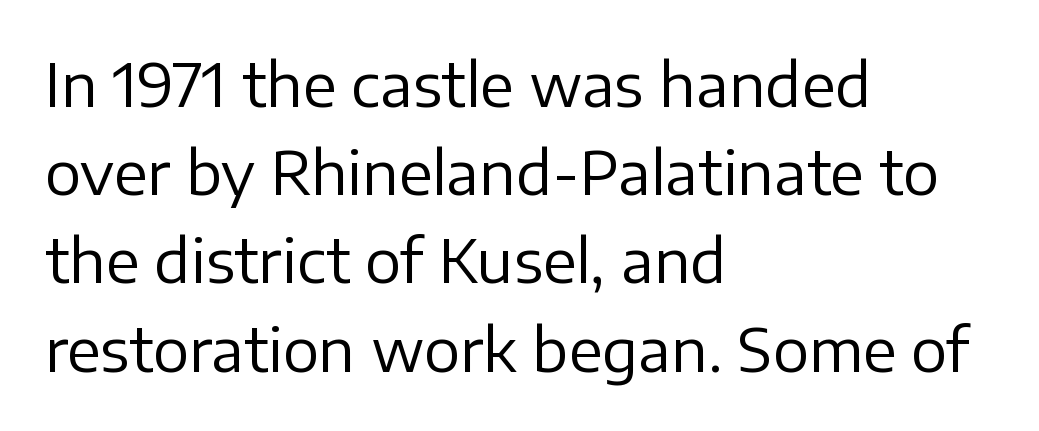
{"serif": "no", "italic": "no", "bold": "no", "weight": "regular", "width": "normal", "stroke_contrast": "low", "x_height": "medium", "monospaced": "no", "underline": "no", "align": "left", "line_spacing": "normal", "line_spacing_ratio": 1.47, "letter_spacing": "normal", "letter_spacing_em": 0.0, "glyph_px": 60}
